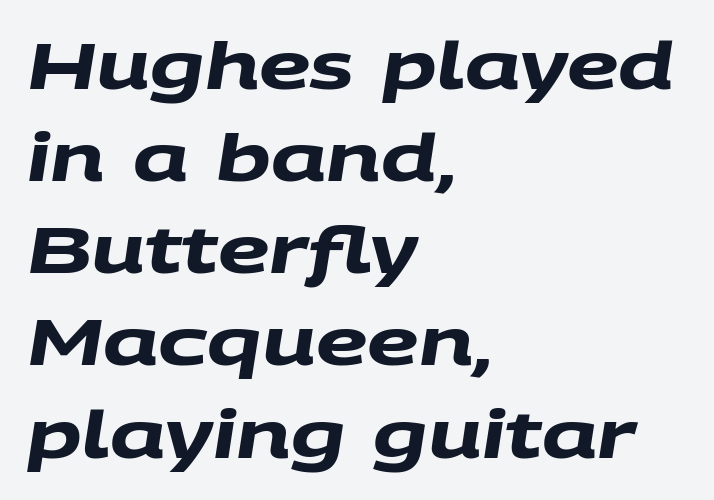
Q: Is the text bold? A: Yes.
Q: Is the typeface a serif or a sans-serif typeface? A: Sans-serif.
Q: Is the text underlined? A: No.
Q: How is the paragraph aligned? A: Left-aligned.
Q: Is the spacing between letters normal or unusually wide? A: Normal.
Q: Is the spacing between lines tight, normal or loose? A: Normal.
Q: Width (condensed, normal, or wide)? A: Wide.
Q: Stroke contrast? A: Medium.
Q: x-height? A: Large.
Q: Monospaced? A: No.
